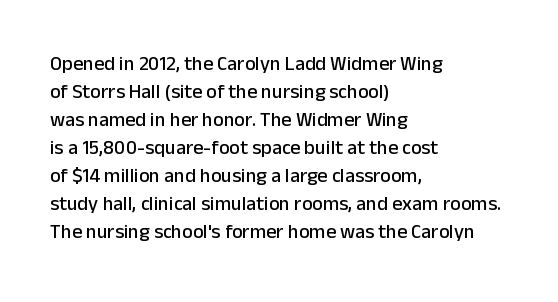
Q: Is the text italic (slanted)? A: No, it is upright.
Q: Is the text underlined? A: No.
Q: How is the paragraph aligned? A: Left-aligned.
Q: Is the spacing between letters normal or unusually wide? A: Normal.
Q: Is the spacing between lines tight, normal or loose? A: Normal.
